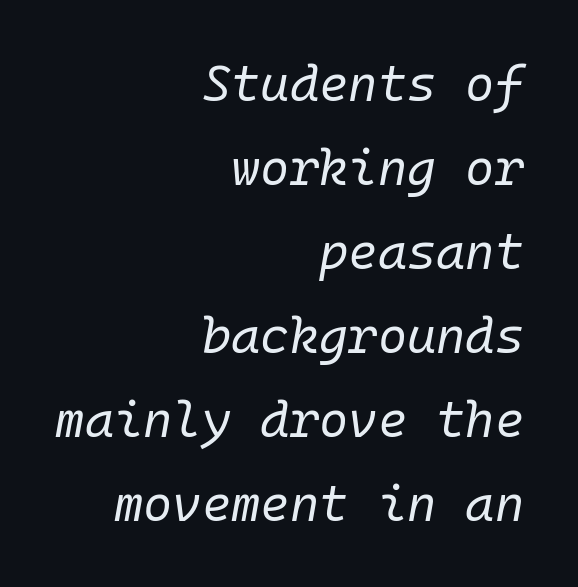
When letters slant like this, we call the style italic. The rendering uses typewriter-style spacing with identical character cells. The line-height multiplier appears to be the usual default. The space directly below the letters is spotless. Look at the tracking — it's just the regular setting, nothing added.
